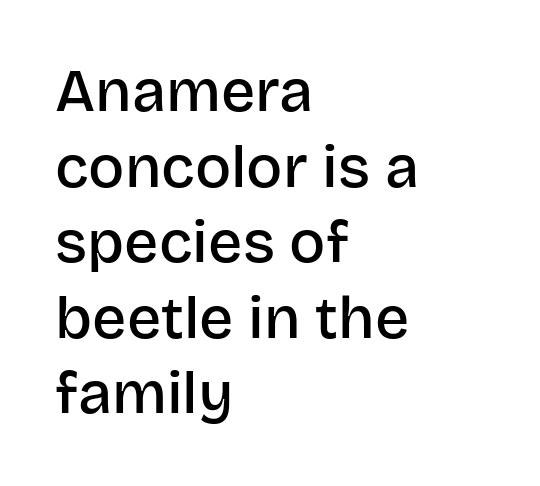
Every stem runs plumb, perpendicular to the baseline. How would I describe the line gaps? Plain and ordinary. The typesetting leans somewhat heavy: a semibold. The rendering keeps characters at their native spacing. Casual observation: everything's shoved over to the left. A typesetter would label this face a sans.
